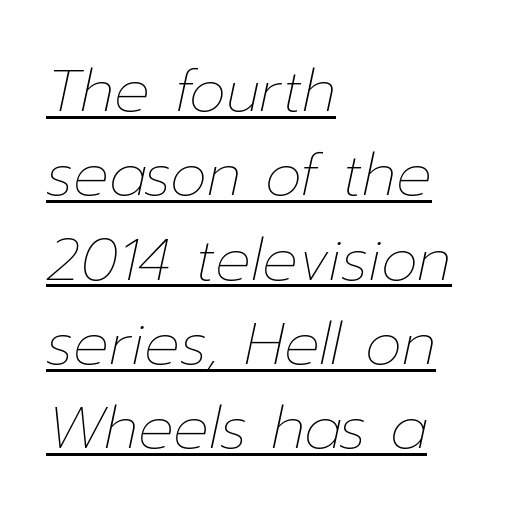
{"italic": "yes", "lean": "right", "slant_degrees": 12, "bold": "no", "weight": "thin", "width": "normal", "stroke_contrast": "low", "x_height": "medium", "monospaced": "no", "underline": "yes", "align": "left", "line_spacing": "normal", "line_spacing_ratio": 1.43, "letter_spacing": "normal", "letter_spacing_em": 0.0, "glyph_px": 59}
